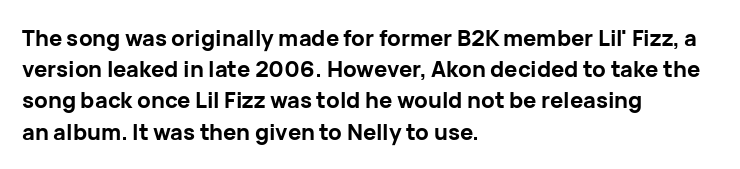
The image shows 22 px bold type, upright; set left-aligned, normal line spacing (1.42x), normal letter spacing, not underlined.
